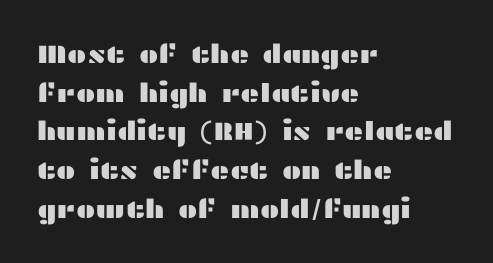
Q: Is the text italic (slanted)? A: No, it is upright.
Q: Is the text underlined? A: No.
Q: How is the paragraph aligned? A: Left-aligned.
Q: Is the spacing between letters normal or unusually wide? A: Normal.
Q: Is the spacing between lines tight, normal or loose? A: Normal.
